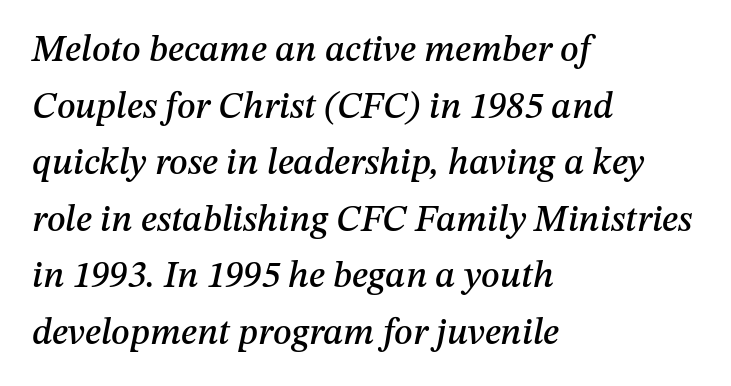
{"italic": "yes", "lean": "right", "slant_degrees": 12, "width": "normal", "stroke_contrast": "medium", "x_height": "medium", "monospaced": "no", "underline": "no", "align": "left", "line_spacing": "normal", "line_spacing_ratio": 1.53, "letter_spacing": "normal", "letter_spacing_em": 0.0, "glyph_px": 37}
